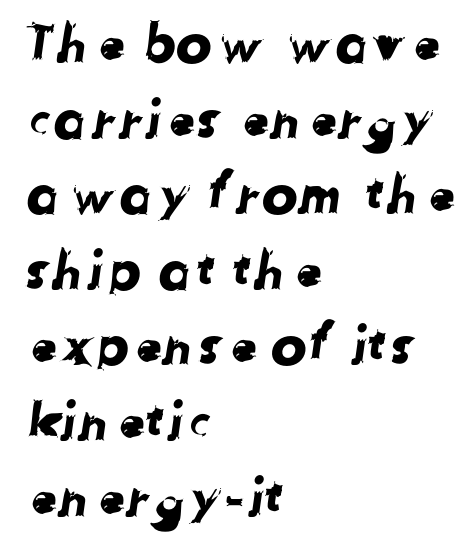
Q: Is the typeface a serif or a sans-serif typeface? A: Sans-serif.
Q: Is the text underlined? A: No.
Q: How is the paragraph aligned? A: Left-aligned.
Q: Is the spacing between letters normal or unusually wide? A: Normal.
Q: Is the spacing between lines tight, normal or loose? A: Normal.
Q: Width (condensed, normal, or wide)? A: Normal.
Q: Stroke contrast? A: Low.
Q: x-height? A: Medium.
Q: Monospaced? A: No.
